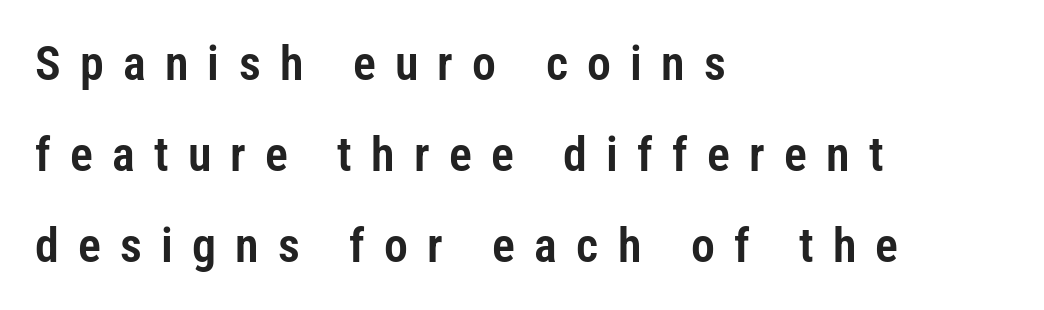
Q: Is the text italic (slanted)? A: No, it is upright.
Q: Is the typeface a serif or a sans-serif typeface? A: Sans-serif.
Q: Is the text underlined? A: No.
Q: How is the paragraph aligned? A: Left-aligned.
Q: Is the spacing between letters normal or unusually wide? A: Unusually wide.
Q: Is the spacing between lines tight, normal or loose? A: Loose.
Q: Width (condensed, normal, or wide)? A: Condensed.
Q: Stroke contrast? A: Low.
Q: x-height? A: Medium.
Q: Monospaced? A: No.
